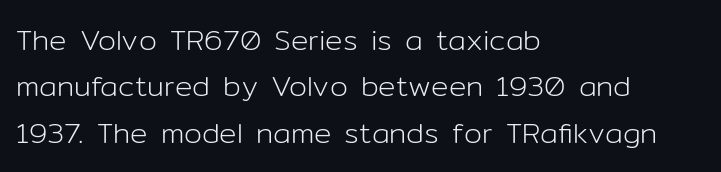
{"serif": "no", "italic": "no", "bold": "no", "weight": "light", "width": "normal", "stroke_contrast": "low", "x_height": "medium", "monospaced": "no", "underline": "no", "align": "left", "line_spacing": "normal", "line_spacing_ratio": 1.6, "letter_spacing": "normal", "letter_spacing_em": 0.0, "glyph_px": 29}
